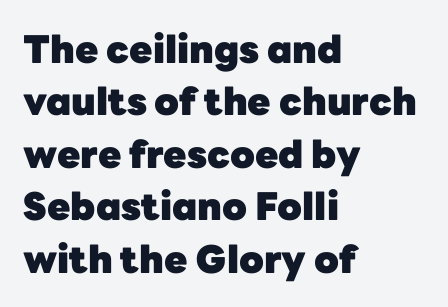
Q: Is the text bold? A: Yes.
Q: Is the text italic (slanted)? A: No, it is upright.
Q: Is the typeface a serif or a sans-serif typeface? A: Sans-serif.
Q: Is the text underlined? A: No.
Q: How is the paragraph aligned? A: Left-aligned.
Q: Is the spacing between letters normal or unusually wide? A: Normal.
Q: Is the spacing between lines tight, normal or loose? A: Normal.
Q: Width (condensed, normal, or wide)? A: Normal.
Q: Stroke contrast? A: Low.
Q: x-height? A: Medium.
Q: Monospaced? A: No.
